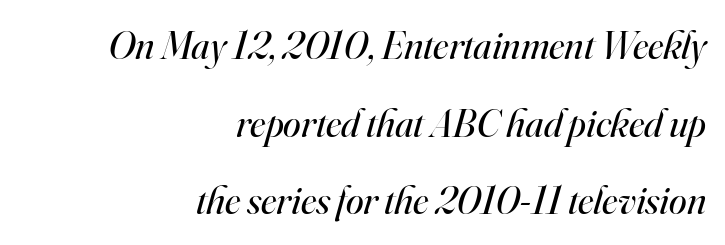
{"serif": "yes", "italic": "yes", "lean": "right", "slant_degrees": 16, "bold": "no", "weight": "regular", "width": "normal", "stroke_contrast": "high", "x_height": "small", "monospaced": "no", "underline": "no", "align": "right", "line_spacing": "loose", "line_spacing_ratio": 1.94, "letter_spacing": "normal", "letter_spacing_em": 0.0, "glyph_px": 40}
